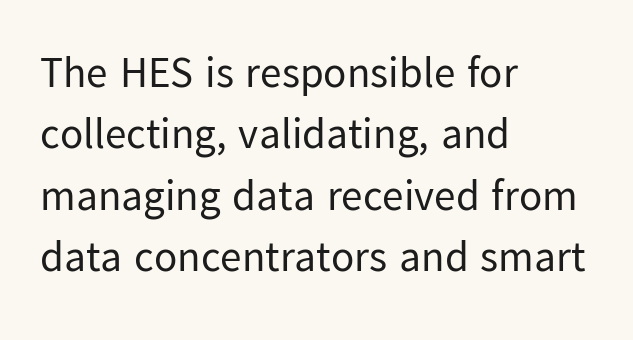
The image shows 43 px regular-weight sans-serif type, upright; set left-aligned, normal line spacing (1.43x), normal letter spacing, not underlined; low stroke contrast and a medium x-height.
